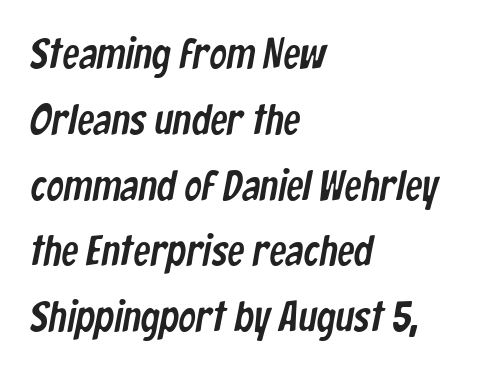
Q: Is the typeface a serif or a sans-serif typeface? A: Sans-serif.
Q: Is the text underlined? A: No.
Q: How is the paragraph aligned? A: Left-aligned.
Q: Is the spacing between letters normal or unusually wide? A: Normal.
Q: Is the spacing between lines tight, normal or loose? A: Normal.
Q: Width (condensed, normal, or wide)? A: Condensed.
Q: Stroke contrast? A: Low.
Q: x-height? A: Medium.
Q: Monospaced? A: No.
